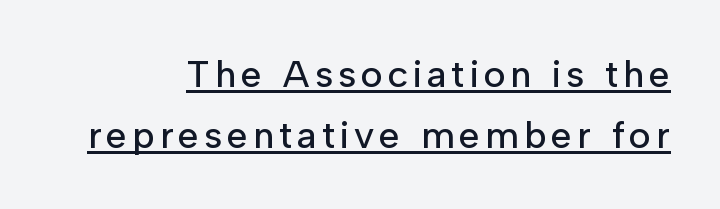
{"serif": "no", "italic": "no", "width": "normal", "stroke_contrast": "low", "x_height": "medium", "monospaced": "no", "underline": "yes", "align": "right", "line_spacing": "normal", "line_spacing_ratio": 1.61, "glyph_px": 38}
